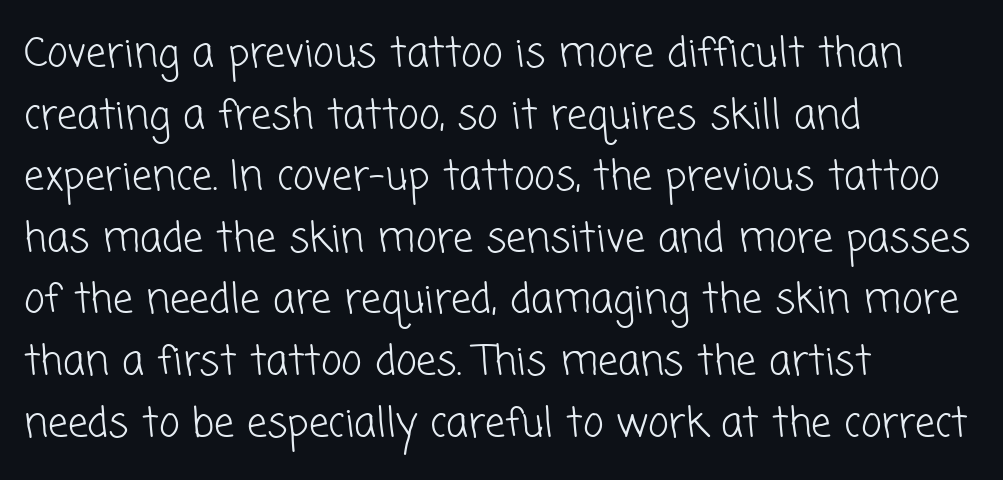
{"serif": "no", "bold": "no", "weight": "light", "width": "normal", "stroke_contrast": "low", "x_height": "medium", "monospaced": "no", "underline": "no", "align": "left", "line_spacing": "normal", "line_spacing_ratio": 1.54, "letter_spacing": "normal", "letter_spacing_em": 0.0, "glyph_px": 40}
